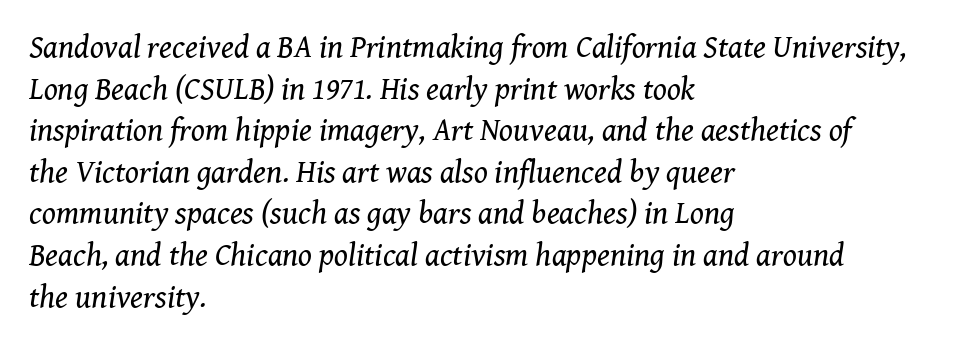
The image shows 32 px regular-weight serif type, italic (leaning right); set left-aligned, normal line spacing (1.3x), normal letter spacing, not underlined; medium stroke contrast and a medium x-height.
